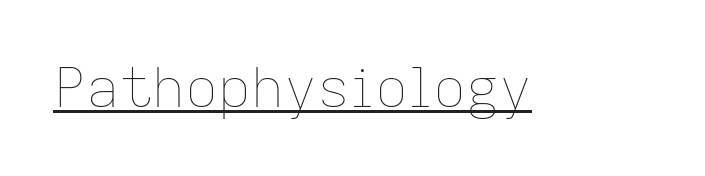
Bold? No — there's no thickening of the strokes. The face used here is rendered with its standard letterfit. Italic? Not at all — the glyphs are vertical. Spacing verdict: proportional, widths tailored to each character.
